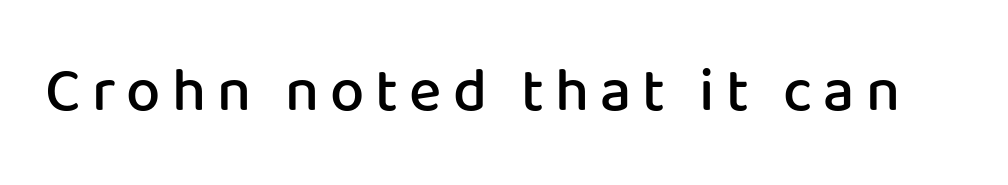
Nope, not italic — everything's standing straight. Decoration check: the copy has no underline. Here the designer chose a conventional face with non-uniform glyph widths. The typeface chosen for these lines omits serifs. This is the in-between weight designers call semibold or demi.
